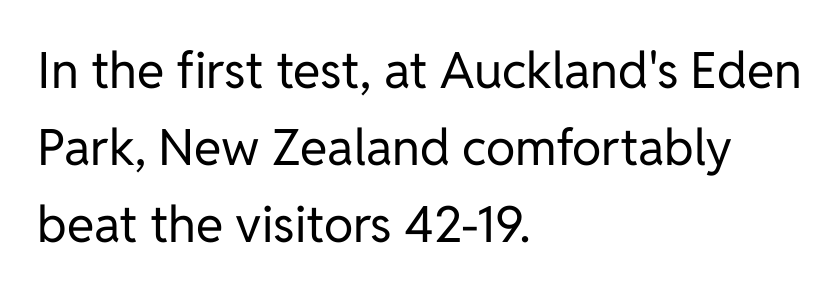
{"serif": "no", "italic": "no", "bold": "no", "weight": "regular", "width": "normal", "stroke_contrast": "low", "x_height": "medium", "monospaced": "no", "underline": "no", "align": "left", "line_spacing": "normal", "line_spacing_ratio": 1.54, "letter_spacing": "normal", "letter_spacing_em": 0.0, "glyph_px": 50}
